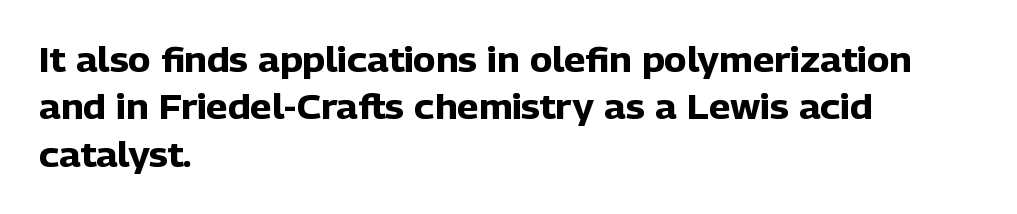
Q: Is the text bold? A: Yes.
Q: Is the text italic (slanted)? A: No, it is upright.
Q: Is the typeface a serif or a sans-serif typeface? A: Sans-serif.
Q: Is the text underlined? A: No.
Q: How is the paragraph aligned? A: Left-aligned.
Q: Is the spacing between letters normal or unusually wide? A: Normal.
Q: Is the spacing between lines tight, normal or loose? A: Normal.
Q: Width (condensed, normal, or wide)? A: Normal.
Q: Stroke contrast? A: Low.
Q: x-height? A: Medium.
Q: Monospaced? A: No.
